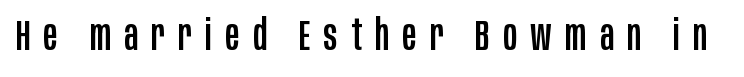
{"serif": "no", "italic": "no", "width": "condensed", "stroke_contrast": "low", "x_height": "large", "monospaced": "no", "underline": "no", "letter_spacing": "wide", "letter_spacing_em": 0.32, "glyph_px": 42}
